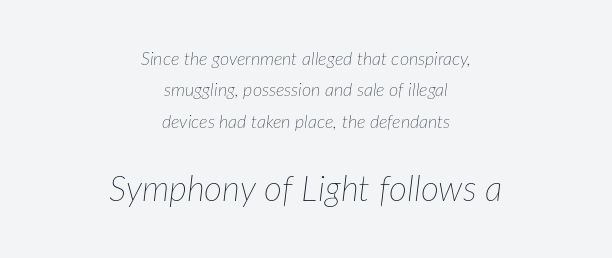
Q: Is the text bold? A: No.
Q: Is the text italic (slanted)? A: Yes, it leans right by about 7 degrees.
Q: Is the text underlined? A: No.
Q: How is the paragraph aligned? A: Centered.
Q: Is the spacing between letters normal or unusually wide? A: Normal.
Q: Which block of text is set in a larger size, the first (top) or the second (bottom)? A: The second (bottom) one.
Q: Width (condensed, normal, or wide)? A: Normal.
Q: Stroke contrast? A: Low.
Q: x-height? A: Medium.
Q: Monospaced? A: No.
